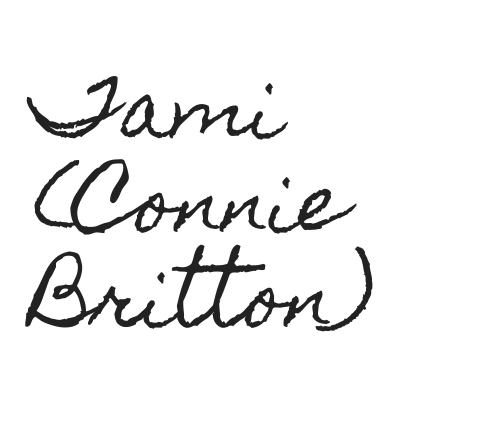
Q: Is the text italic (slanted)? A: Yes.
Q: Is the text underlined? A: No.
Q: How is the paragraph aligned? A: Left-aligned.
Q: Is the spacing between letters normal or unusually wide? A: Normal.
Q: Width (condensed, normal, or wide)? A: Condensed.
Q: x-height? A: Small.
Q: Monospaced? A: No.
